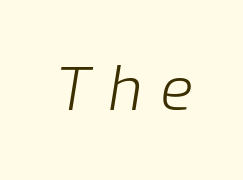
Q: Is the text bold? A: No.
Q: Is the text italic (slanted)? A: Yes, it leans right by about 9 degrees.
Q: Is the text underlined? A: No.
Q: Is the spacing between letters normal or unusually wide? A: Unusually wide.
Q: Width (condensed, normal, or wide)? A: Normal.
Q: Stroke contrast? A: Low.
Q: x-height? A: Medium.
Q: Monospaced? A: No.
